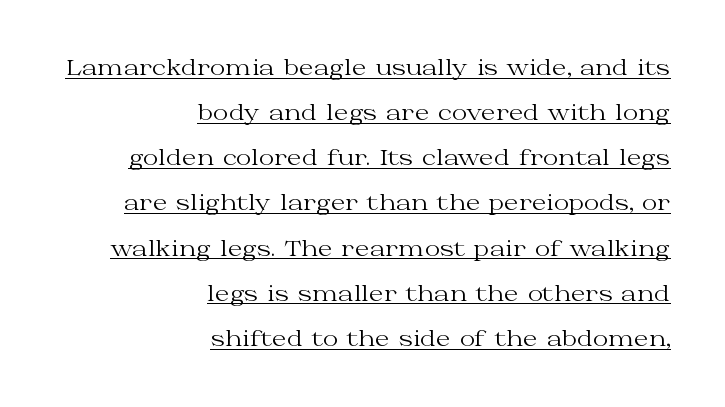
Unbolded letterforms with no extra heft. The specimen includes a rule beneath the text block's lines. The paragraph has a hard right edge and a soft left edge. The gaps between neighbouring characters are ordinary and unremarkable. Compared with typical paragraphs, the rows here are farther apart. It's the straight-up-and-down kind of type.
